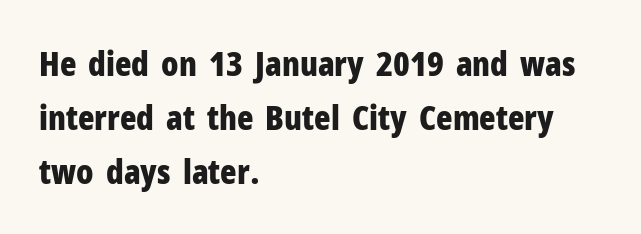
{"serif": "no", "italic": "no", "bold": "yes", "weight": "bold", "width": "condensed", "stroke_contrast": "low", "x_height": "medium", "monospaced": "no", "underline": "no", "align": "left", "line_spacing": "normal", "line_spacing_ratio": 1.59, "letter_spacing": "normal", "letter_spacing_em": 0.0, "glyph_px": 34}
